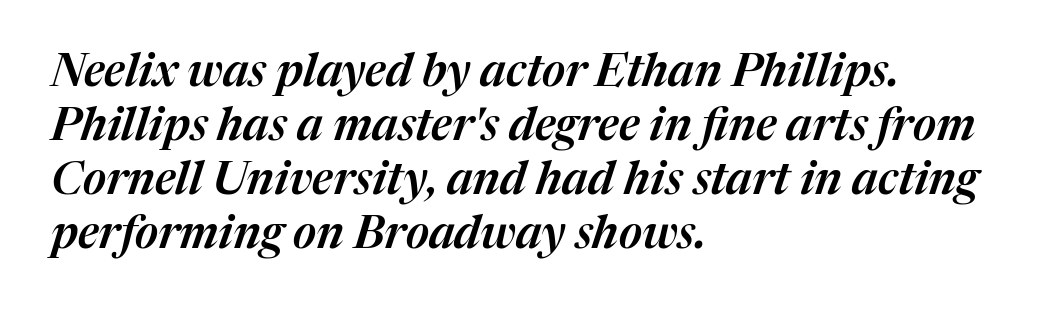
Q: Is the text italic (slanted)? A: Yes, it leans right by about 17 degrees.
Q: Is the text underlined? A: No.
Q: How is the paragraph aligned? A: Left-aligned.
Q: Is the spacing between letters normal or unusually wide? A: Normal.
Q: Width (condensed, normal, or wide)? A: Normal.
Q: Stroke contrast? A: Medium.
Q: x-height? A: Medium.
Q: Monospaced? A: No.
